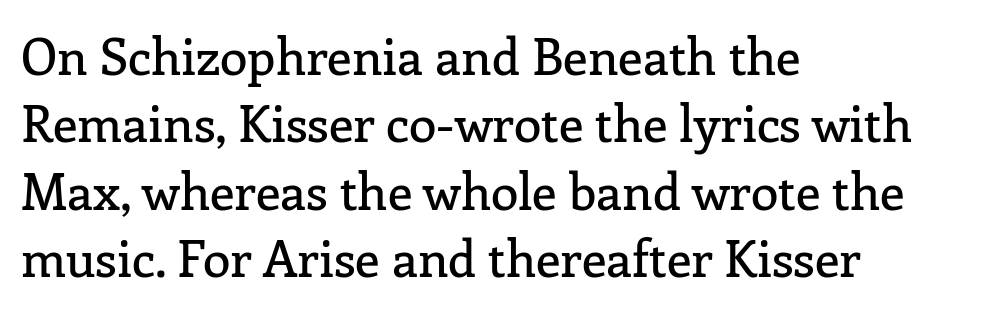
{"serif": "yes", "italic": "no", "width": "normal", "stroke_contrast": "low", "x_height": "medium", "monospaced": "no", "underline": "no", "align": "left", "line_spacing": "normal", "line_spacing_ratio": 1.35, "letter_spacing": "normal", "letter_spacing_em": 0.0, "glyph_px": 50}
